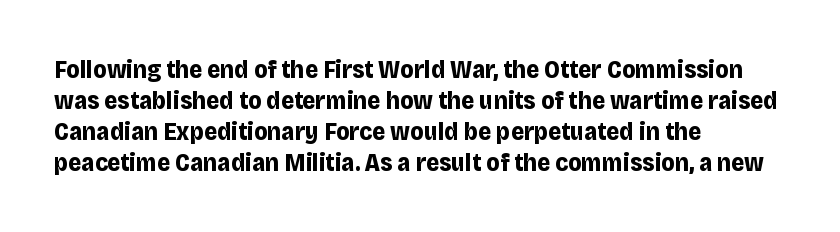
You'd pick this weight for a headline — it's a proper bold. Upright lettering throughout. Nothing unusual about the tracking: characters are spaced as the font intends. Check the space under the baseline: it is left empty.
